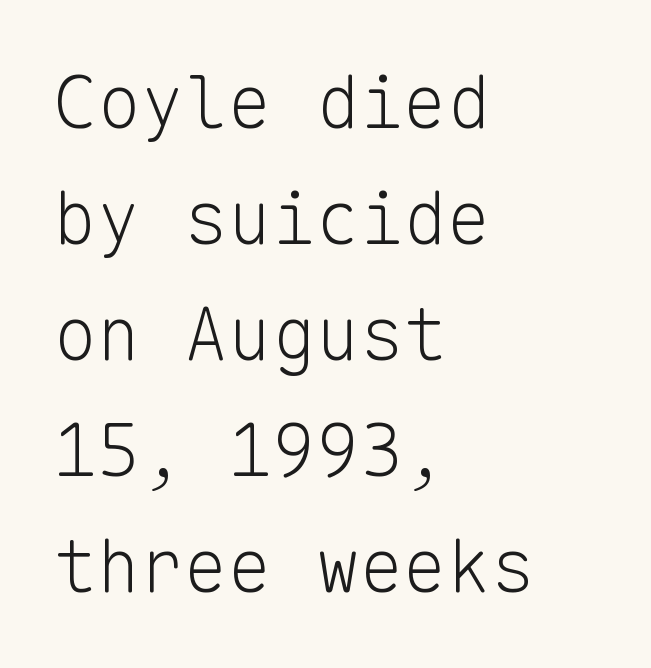
Q: Is the text bold? A: No.
Q: Is the text italic (slanted)? A: No, it is upright.
Q: Is the typeface a serif or a sans-serif typeface? A: Sans-serif.
Q: Is the text underlined? A: No.
Q: How is the paragraph aligned? A: Left-aligned.
Q: Is the spacing between letters normal or unusually wide? A: Normal.
Q: Is the spacing between lines tight, normal or loose? A: Normal.
Q: Width (condensed, normal, or wide)? A: Normal.
Q: Stroke contrast? A: Low.
Q: x-height? A: Medium.
Q: Monospaced? A: Yes.
